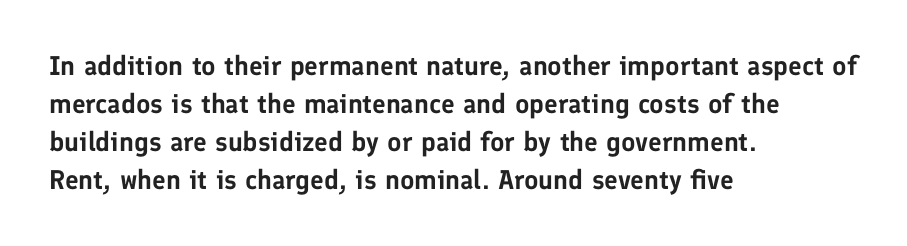
Q: Is the text italic (slanted)? A: No, it is upright.
Q: Is the text underlined? A: No.
Q: How is the paragraph aligned? A: Left-aligned.
Q: Is the spacing between letters normal or unusually wide? A: Normal.
Q: Is the spacing between lines tight, normal or loose? A: Normal.
